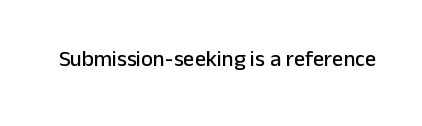
The image shows 22 px text type, upright; set normal letter spacing, not underlined.
